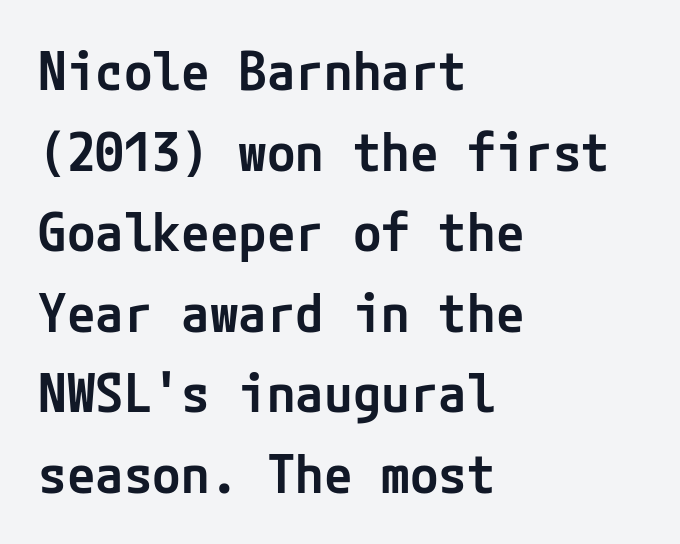
The letters are semibold — heavier than regular but short of a full bold. The specimen omits any rule beneath the text block's lines. Observe the ordinary spacing: letters are neighbours, not strangers. Does the lettering tilt? It doesn't — this is upright.
